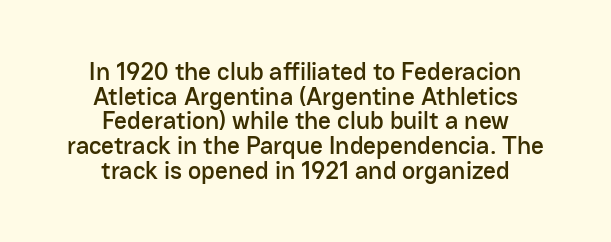
Q: Is the text italic (slanted)? A: No, it is upright.
Q: Is the text underlined? A: No.
Q: How is the paragraph aligned? A: Centered.
Q: Is the spacing between letters normal or unusually wide? A: Normal.
Q: Is the spacing between lines tight, normal or loose? A: Tight.
